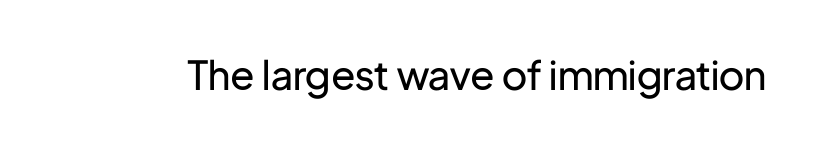
Q: Is the text bold? A: No.
Q: Is the text italic (slanted)? A: No, it is upright.
Q: Is the typeface a serif or a sans-serif typeface? A: Sans-serif.
Q: Is the text underlined? A: No.
Q: Is the spacing between letters normal or unusually wide? A: Normal.
Q: Width (condensed, normal, or wide)? A: Normal.
Q: Stroke contrast? A: Low.
Q: x-height? A: Medium.
Q: Monospaced? A: No.
